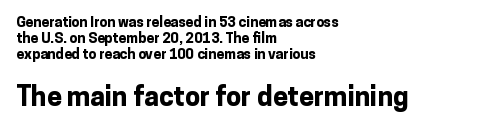
The image shows 27 px bold type, upright; set left-aligned, tight line spacing (1.13x), normal letter spacing, not underlined; the second (bottom) block is 1.93x larger.
